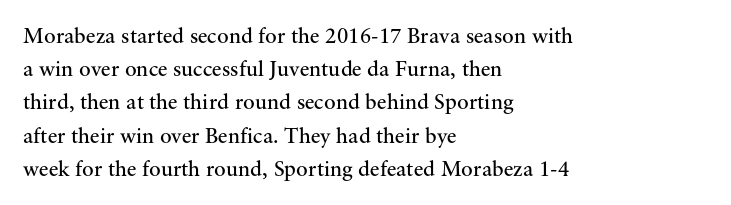
Tall strokes in this sample are plumb rather than angled. Weight: regular or lighter. Tracking value appears to be zero — textbook default spacing. The passage shown stacks its lines at a standard gap. The lines in this sample share a left origin and differ only in where they stop. Anything drawn beneath the words? Only blank space.
